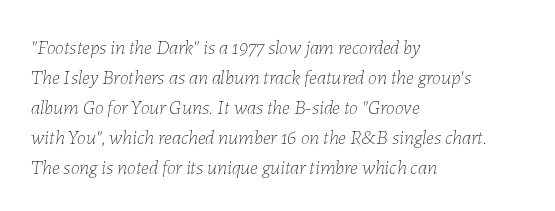
Where is the straight margin? On the left. If you measured baseline to baseline, you'd find a middling distance. Compared with a typical body face, this is equally light or lighter still. No extra tracking has been applied to these lines. The text carries the slant typical of an italic or oblique font.
